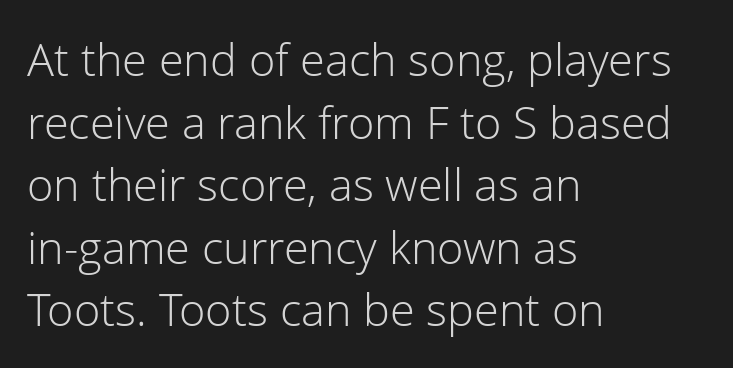
Is the type heavy? It reads as light-to-regular instead. A typesetter would call this zero additional tracking. All the whitespace from short lines collects on the right. These lines are rendered in a variable-pitch font. Vertically, the passage feels balanced, rows spaced as you'd expect.
